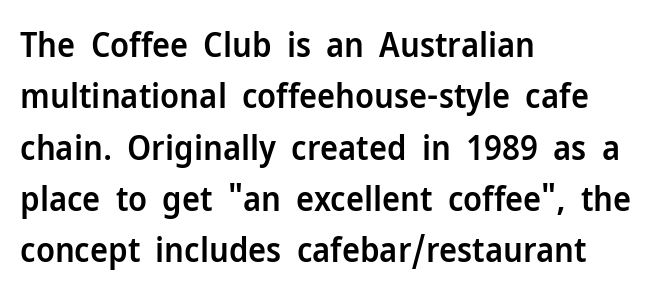
{"serif": "no", "italic": "no", "bold": "semi", "weight": "semibold", "width": "normal", "stroke_contrast": "low", "x_height": "medium", "monospaced": "no", "underline": "no", "align": "left", "line_spacing": "normal", "line_spacing_ratio": 1.51, "letter_spacing": "normal", "letter_spacing_em": 0.0, "glyph_px": 34}
